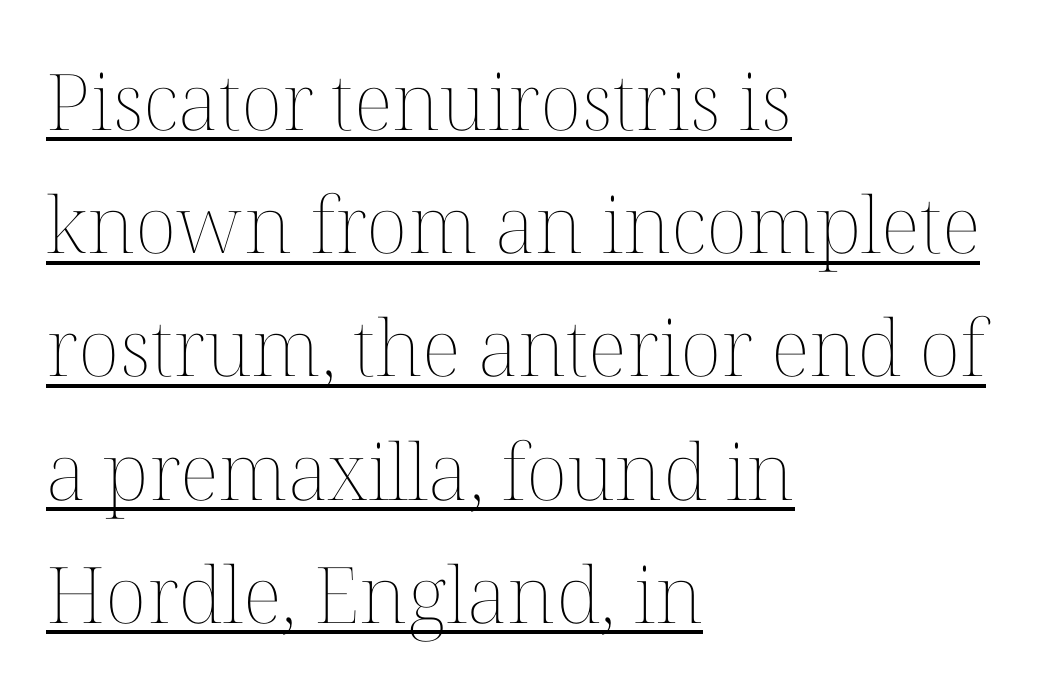
These glyphs show unthickened strokes, regular width or finer. Standard letterfit; no display-style spreading of the glyphs. The paragraph shown leans on its left margin. Designer's note — italics off, roman on.
